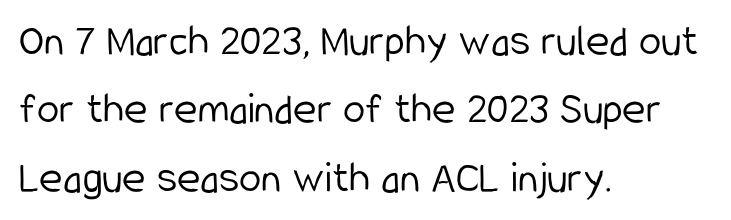
Q: Is the text bold? A: No.
Q: Is the text italic (slanted)? A: No, it is upright.
Q: Is the typeface a serif or a sans-serif typeface? A: Sans-serif.
Q: Is the text underlined? A: No.
Q: How is the paragraph aligned? A: Left-aligned.
Q: Is the spacing between letters normal or unusually wide? A: Normal.
Q: Is the spacing between lines tight, normal or loose? A: Normal.
Q: Width (condensed, normal, or wide)? A: Condensed.
Q: Stroke contrast? A: Low.
Q: x-height? A: Medium.
Q: Monospaced? A: No.
